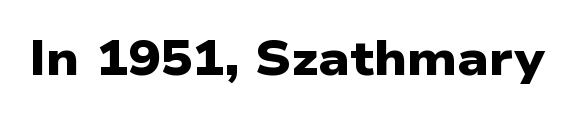
Heft: maximum for text — a bold. A sans-serif font was chosen for this passage. The baseline area is clear. Do the characters align in a grid? No, the font is proportional.
